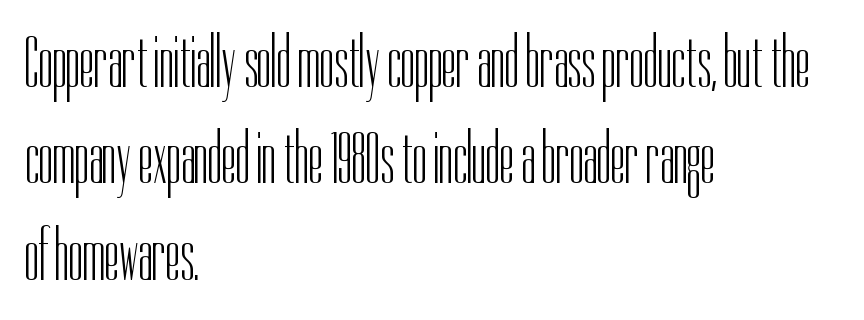
Q: Is the text bold? A: No.
Q: Is the text italic (slanted)? A: No, it is upright.
Q: Is the typeface a serif or a sans-serif typeface? A: Sans-serif.
Q: Is the text underlined? A: No.
Q: How is the paragraph aligned? A: Left-aligned.
Q: Is the spacing between letters normal or unusually wide? A: Normal.
Q: Is the spacing between lines tight, normal or loose? A: Normal.
Q: Width (condensed, normal, or wide)? A: Condensed.
Q: Stroke contrast? A: Low.
Q: x-height? A: Medium.
Q: Monospaced? A: No.
